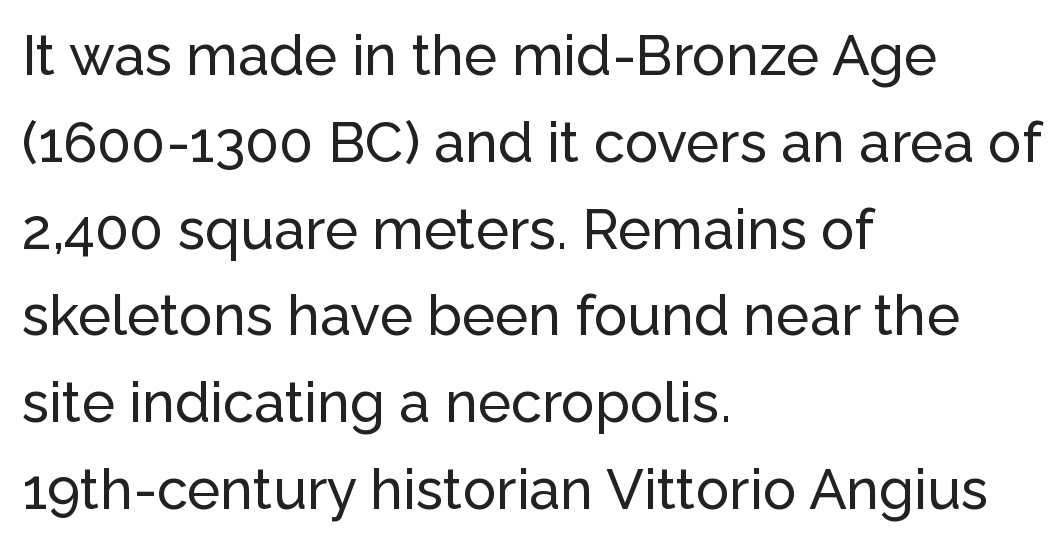
Letter spacing: default. The setting favours the left margin, as ordinary paragraphs usually do. A clean baseline with only descenders dipping below it. The font's upright variant was chosen for this text.
